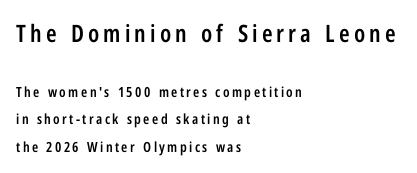
Q: Is the text bold? A: Semi-bold.
Q: Is the text italic (slanted)? A: No, it is upright.
Q: Is the text underlined? A: No.
Q: How is the paragraph aligned? A: Left-aligned.
Q: Is the spacing between lines tight, normal or loose? A: Loose.
Q: Which block of text is set in a larger size, the first (top) or the second (bottom)? A: The first (top) one.
